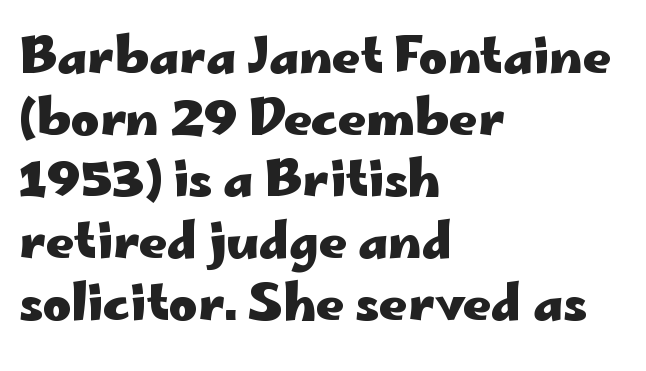
The image shows 49 px heavy, wide sans-serif type, upright; set left-aligned, normal line spacing (1.26x), normal letter spacing, not underlined; low stroke contrast and a small x-height.
